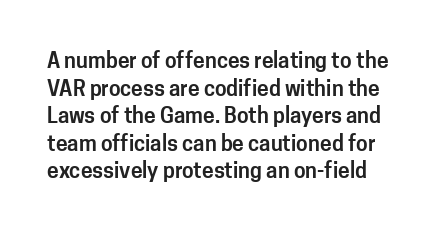
Unlike italic type, these characters show no tilt at all. Each word holds together tightly as a unit, with standard inter-letter gaps. The passage shown stacks its lines at a standard gap. Lines of text with bare space underneath.
